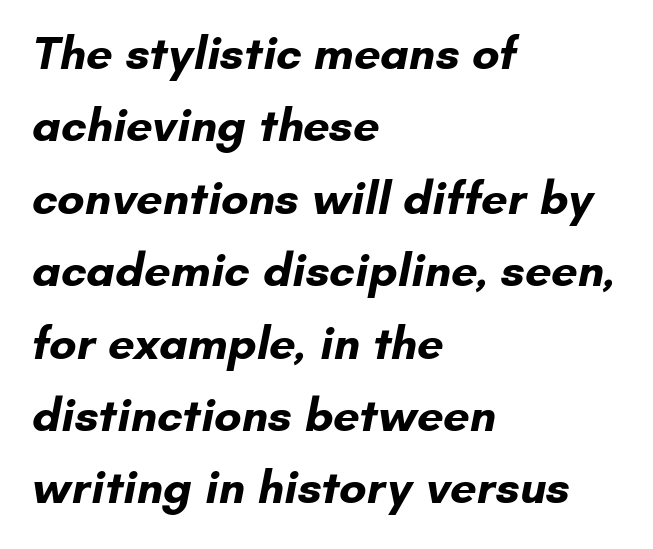
{"serif": "no", "bold": "yes", "weight": "bold", "width": "normal", "stroke_contrast": "low", "x_height": "small", "monospaced": "no", "underline": "no", "align": "left", "line_spacing": "normal", "line_spacing_ratio": 1.54, "letter_spacing": "normal", "letter_spacing_em": 0.0, "glyph_px": 47}
